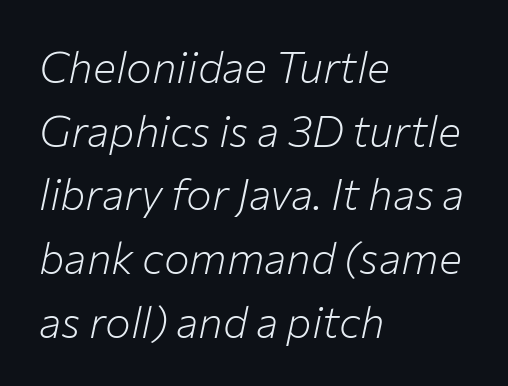
A typesetter would mark this as italic. No extra ink here — the face is not bold. The tracking reads as untouched default to a designer's eye. Teacher's note: observe the even left margin — that is flush-left alignment.
